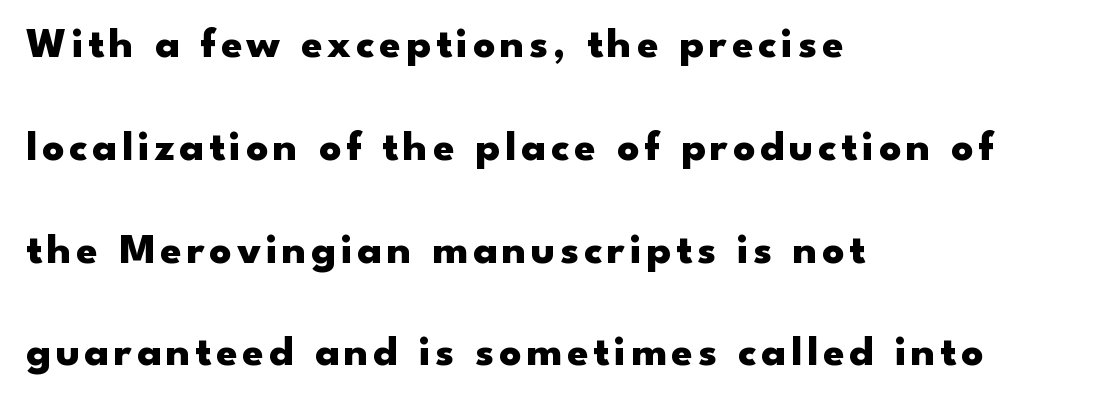
The image shows 43 px heavy, wide sans-serif type, upright; set left-aligned, loose line spacing (2.39x), not underlined; low stroke contrast and a small x-height.
